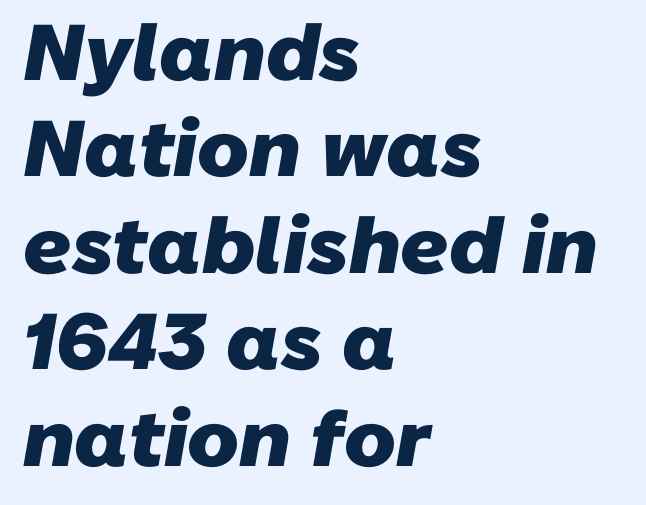
Q: Is the text bold? A: Yes.
Q: Is the typeface a serif or a sans-serif typeface? A: Sans-serif.
Q: Is the text underlined? A: No.
Q: How is the paragraph aligned? A: Left-aligned.
Q: Is the spacing between letters normal or unusually wide? A: Normal.
Q: Width (condensed, normal, or wide)? A: Normal.
Q: Stroke contrast? A: Low.
Q: x-height? A: Medium.
Q: Monospaced? A: No.
